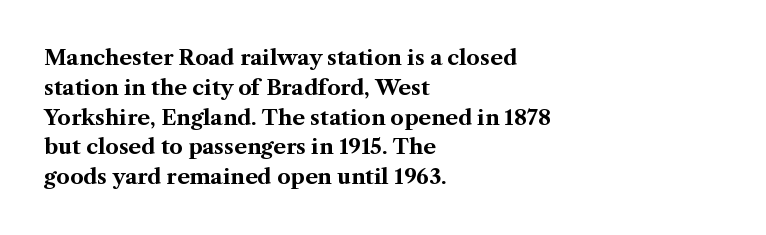
{"italic": "no", "bold": "yes", "underline": "no", "align": "left", "line_spacing": "normal", "line_spacing_ratio": 1.42, "letter_spacing": "normal", "letter_spacing_em": 0.0, "glyph_px": 21}
